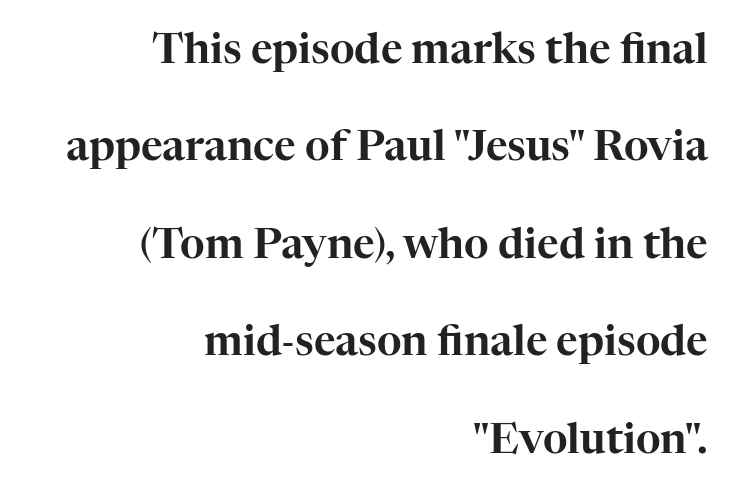
The typography opts for an upright posture over an oblique one. Letter spacing: default. Little horizontal feet cap the strokes, marking this as serif type. Do the characters align in a grid? No, the font is proportional.
